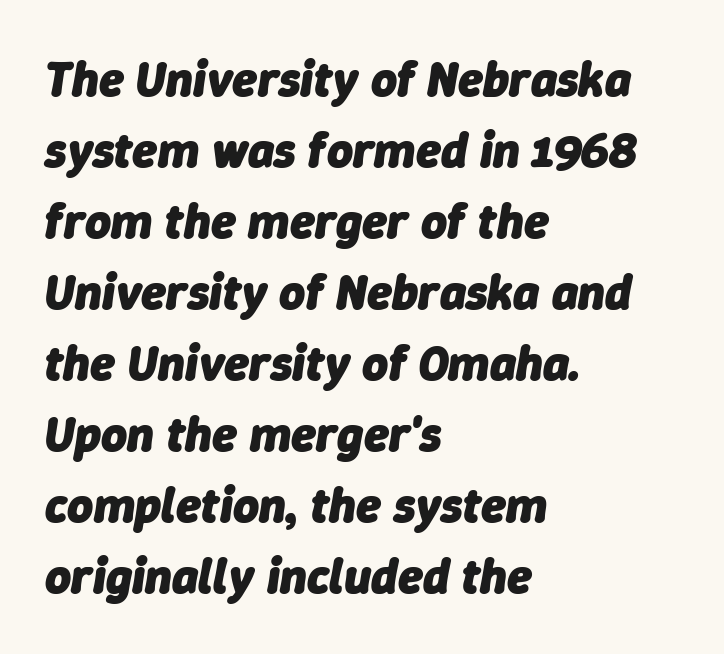
{"italic": "yes", "lean": "right", "slant_degrees": 9, "bold": "yes", "weight": "heavy", "width": "normal", "stroke_contrast": "low", "x_height": "medium", "monospaced": "no", "underline": "no", "align": "left", "line_spacing": "normal", "line_spacing_ratio": 1.42, "letter_spacing": "normal", "letter_spacing_em": 0.0, "glyph_px": 50}
